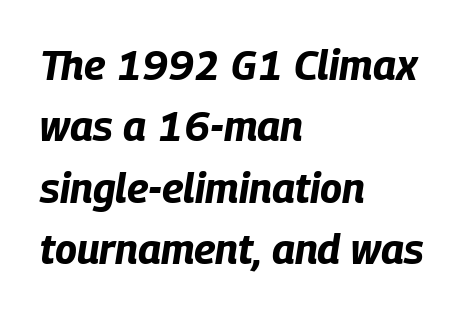
Q: Is the text bold? A: Yes.
Q: Is the text italic (slanted)? A: Yes, it leans right by about 9 degrees.
Q: Is the text underlined? A: No.
Q: How is the paragraph aligned? A: Left-aligned.
Q: Is the spacing between letters normal or unusually wide? A: Normal.
Q: Is the spacing between lines tight, normal or loose? A: Normal.
Q: Width (condensed, normal, or wide)? A: Condensed.
Q: Stroke contrast? A: Low.
Q: x-height? A: Large.
Q: Monospaced? A: No.
